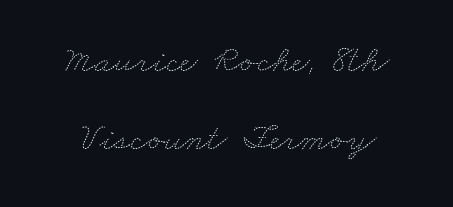
The image shows 38 px thin, wide type; set loose line spacing (2.04x), normal letter spacing, not underlined; medium stroke contrast and a small x-height.
